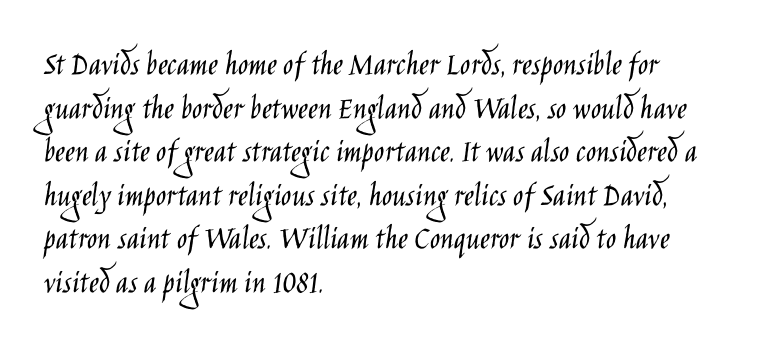
I'd call this a sans setting — the letters go barefoot. Honestly, the letter spacing is just normal — you wouldn't notice it. Letters have the restrained weight of plain body copy at most. Quick note: interline space is typical.
